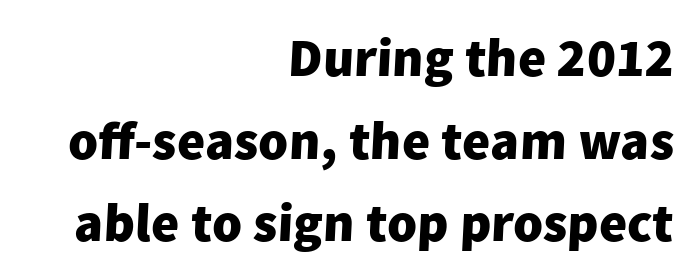
The horizontal fit of the characters is conventional and even. Do the characters align in a grid? No, the font is proportional. A full-strength bold gives these letters their thick strokes. The face used here is a sans, in the tradition of grotesques and geometrics. Only glyphs here, with clear space below each row.
